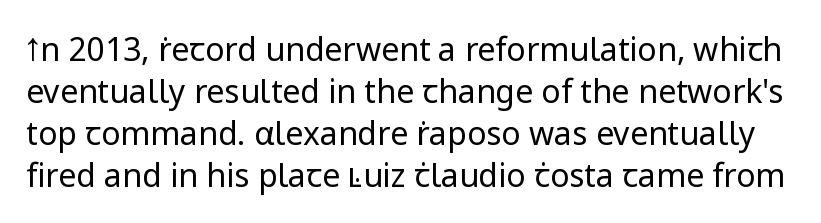
Q: Is the text bold? A: No.
Q: Is the text italic (slanted)? A: No, it is upright.
Q: Is the typeface a serif or a sans-serif typeface? A: Sans-serif.
Q: Is the text underlined? A: No.
Q: Is the spacing between letters normal or unusually wide? A: Normal.
Q: Is the spacing between lines tight, normal or loose? A: Normal.
Q: Width (condensed, normal, or wide)? A: Normal.
Q: Stroke contrast? A: Low.
Q: x-height? A: Medium.
Q: Monospaced? A: No.
